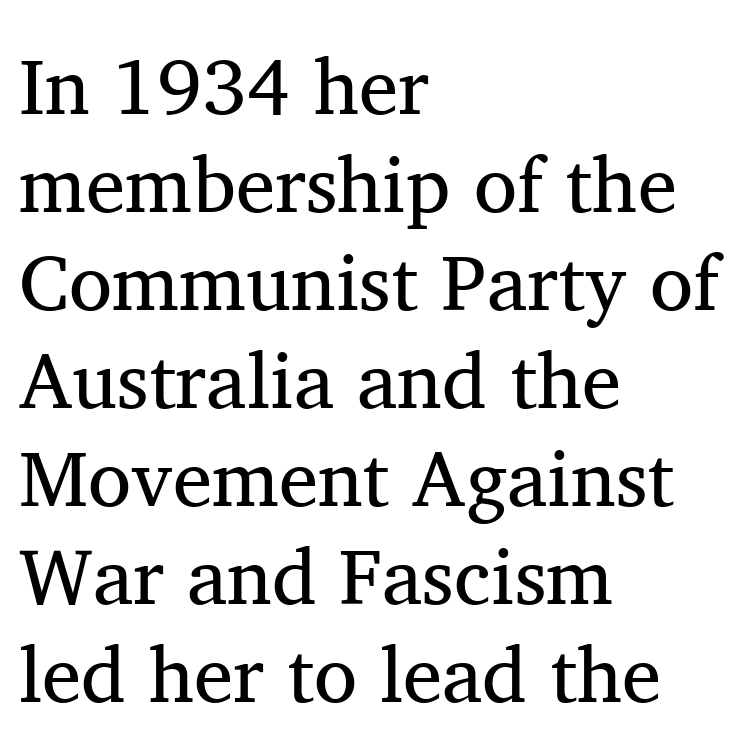
The passage shown is not underscored anywhere. Stroke thickness stays within the range of a standard reading face or lighter. Check where the strokes stop: tiny serifs finish them off. Note the varied advance widths — an 'i' is clearly narrower than an 'm'.
